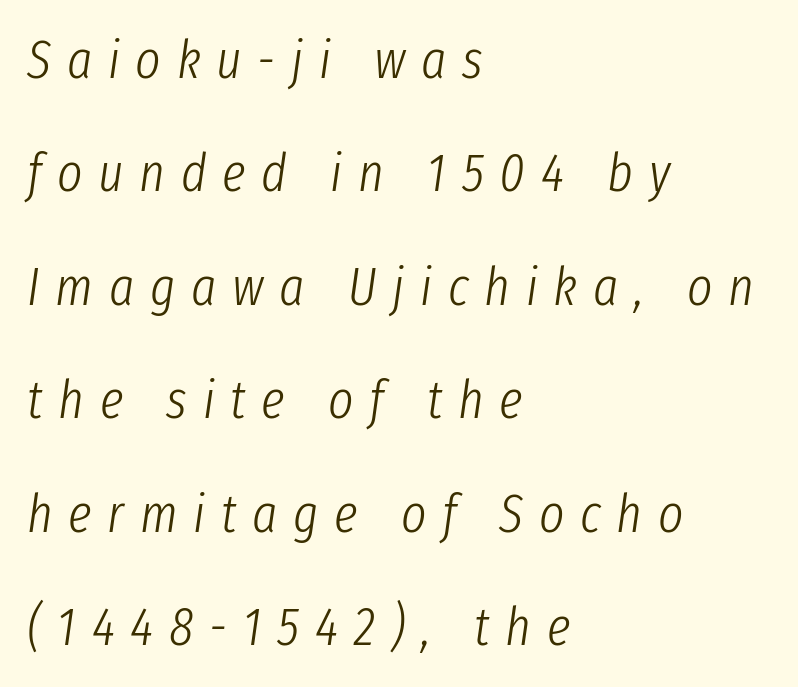
Q: Is the text bold? A: No.
Q: Is the text italic (slanted)? A: Yes, it leans right by about 8 degrees.
Q: Is the text underlined? A: No.
Q: How is the paragraph aligned? A: Left-aligned.
Q: Is the spacing between letters normal or unusually wide? A: Unusually wide.
Q: Is the spacing between lines tight, normal or loose? A: Loose.
Q: Width (condensed, normal, or wide)? A: Condensed.
Q: Stroke contrast? A: Low.
Q: x-height? A: Medium.
Q: Monospaced? A: No.
